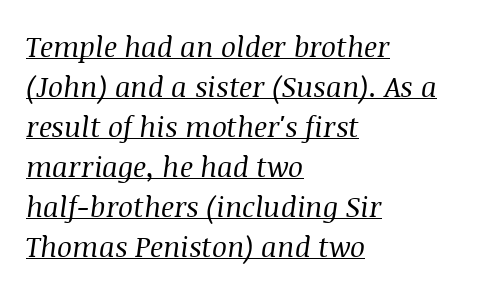
The image shows 28 px regular-weight serif type, italic (leaning right); set left-aligned, normal line spacing (1.43x), normal letter spacing, underlined; medium stroke contrast and a large x-height.
